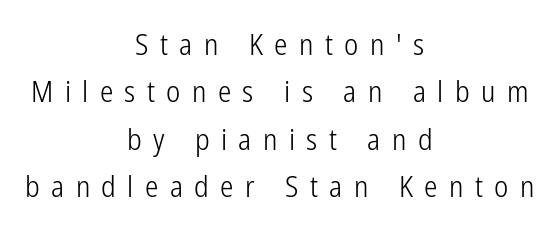
{"serif": "no", "italic": "no", "bold": "no", "weight": "light", "width": "condensed", "stroke_contrast": "low", "x_height": "medium", "monospaced": "no", "underline": "no", "align": "center", "line_spacing": "normal", "line_spacing_ratio": 1.58, "letter_spacing": "wide", "letter_spacing_em": 0.38, "glyph_px": 30}
